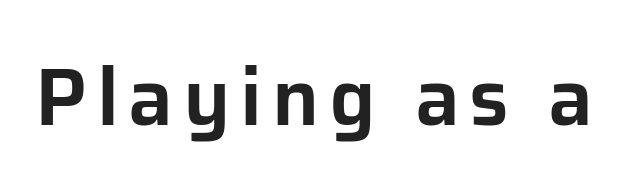
The image shows 80 px sans-serif type, upright; set not underlined; low stroke contrast and a medium x-height.
